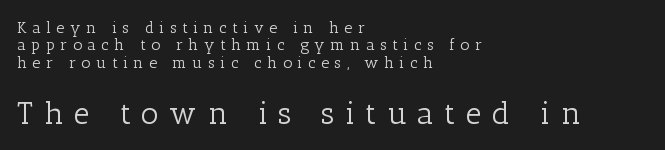
{"serif": "yes", "italic": "no", "bold": "no", "weight": "light", "width": "normal", "stroke_contrast": "low", "x_height": "medium", "monospaced": "no", "underline": "no", "align": "left", "line_spacing": "tight", "line_spacing_ratio": 1.09, "letter_spacing": "wide", "letter_spacing_em": 0.34, "larger_block": "second", "size_ratio": 1.94, "glyph_px": 31}
